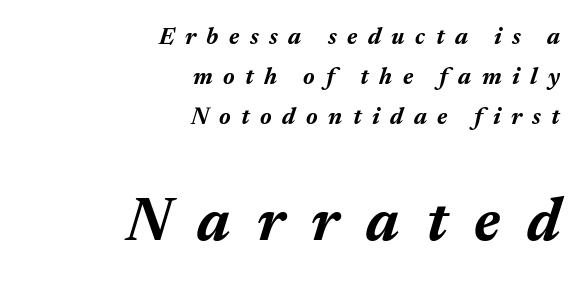
{"italic": "yes", "lean": "right", "slant_degrees": 17, "bold": "yes", "weight": "bold", "width": "normal", "stroke_contrast": "medium", "x_height": "medium", "monospaced": "no", "underline": "no", "align": "right", "line_spacing": "normal", "line_spacing_ratio": 1.67, "letter_spacing": "wide", "letter_spacing_em": 0.44, "larger_block": "second", "size_ratio": 2.54, "glyph_px": 61}
